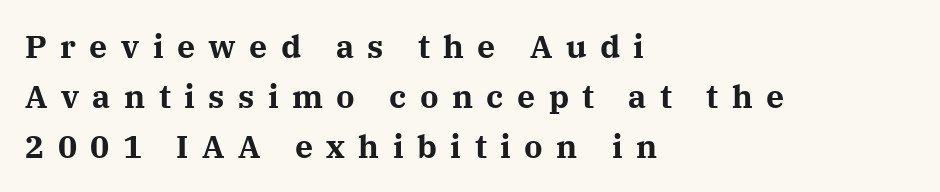
{"serif": "yes", "italic": "no", "bold": "yes", "weight": "bold", "width": "normal", "stroke_contrast": "medium", "x_height": "medium", "monospaced": "no", "underline": "no", "align": "left", "line_spacing": "normal", "line_spacing_ratio": 1.56, "letter_spacing": "wide", "letter_spacing_em": 0.42, "glyph_px": 32}
